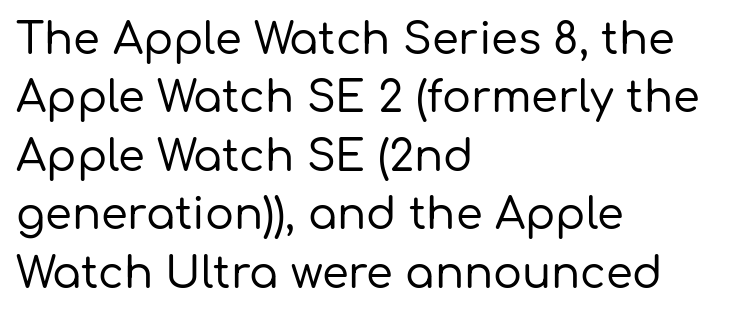
{"serif": "no", "italic": "no", "width": "normal", "stroke_contrast": "low", "x_height": "medium", "monospaced": "no", "underline": "no", "align": "left", "line_spacing": "normal", "line_spacing_ratio": 1.36, "letter_spacing": "normal", "letter_spacing_em": 0.0, "glyph_px": 43}
